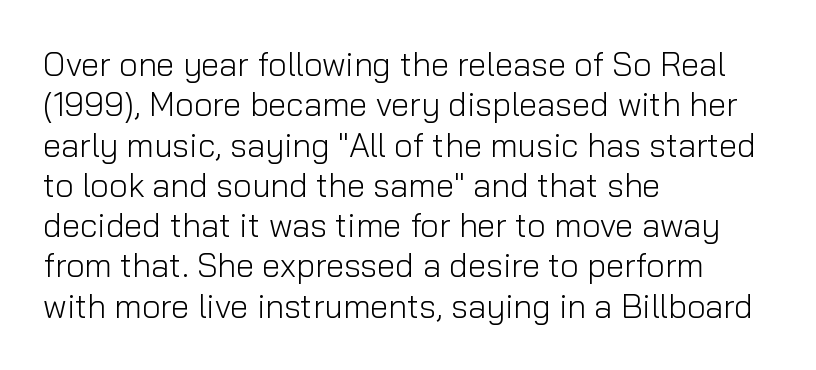
Q: Is the text bold? A: No.
Q: Is the text italic (slanted)? A: No, it is upright.
Q: Is the typeface a serif or a sans-serif typeface? A: Sans-serif.
Q: Is the text underlined? A: No.
Q: How is the paragraph aligned? A: Left-aligned.
Q: Is the spacing between letters normal or unusually wide? A: Normal.
Q: Width (condensed, normal, or wide)? A: Normal.
Q: Stroke contrast? A: Low.
Q: x-height? A: Medium.
Q: Monospaced? A: No.
